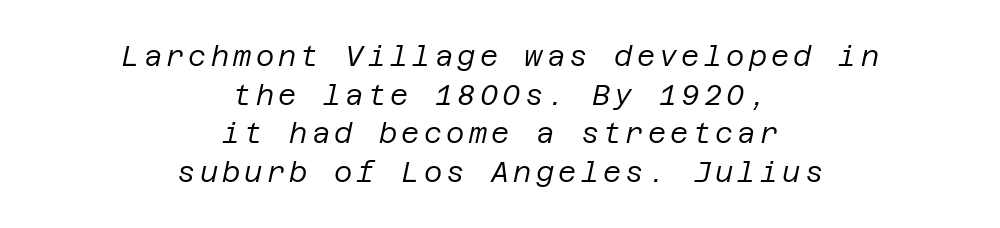
The image shows 28 px regular-weight type, italic (leaning right); set centered, normal line spacing (1.38x), not underlined; low stroke contrast and a large x-height.
